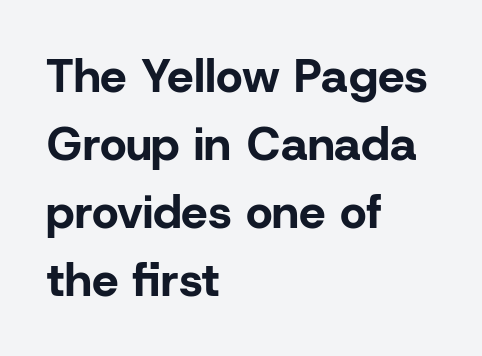
Descender tails drop into unmarked territory. What weight is shown? A full bold with thick strokes. The letters advance in unequal steps, a hallmark of proportional type. Is there much room between lines? A standard amount, neither cramped nor airy. In CSS terms this would be text-align: left. Here the glyphs are tracked normally, forming tight word shapes.
